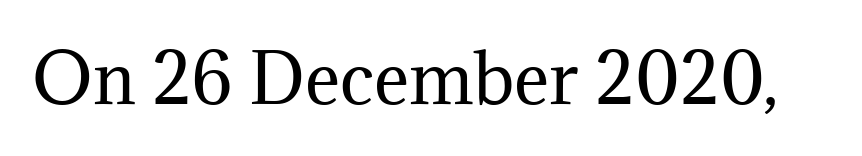
Q: Is the text bold? A: No.
Q: Is the text italic (slanted)? A: No, it is upright.
Q: Is the typeface a serif or a sans-serif typeface? A: Serif.
Q: Is the text underlined? A: No.
Q: Is the spacing between letters normal or unusually wide? A: Normal.
Q: Width (condensed, normal, or wide)? A: Normal.
Q: Stroke contrast? A: Medium.
Q: x-height? A: Medium.
Q: Monospaced? A: No.
